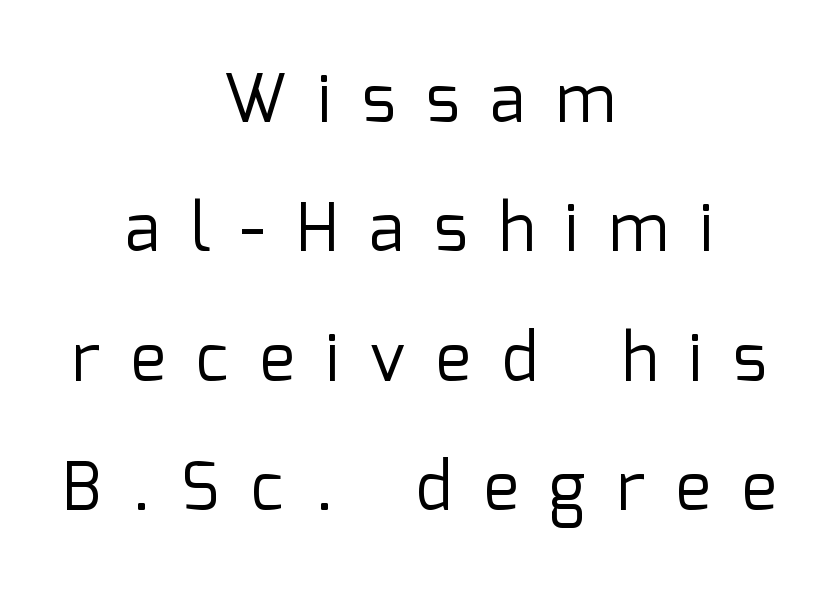
{"serif": "no", "italic": "no", "bold": "no", "weight": "regular", "width": "normal", "stroke_contrast": "low", "x_height": "medium", "monospaced": "no", "underline": "no", "align": "center", "line_spacing": "loose", "line_spacing_ratio": 1.96, "letter_spacing": "wide", "letter_spacing_em": 0.47, "glyph_px": 66}
